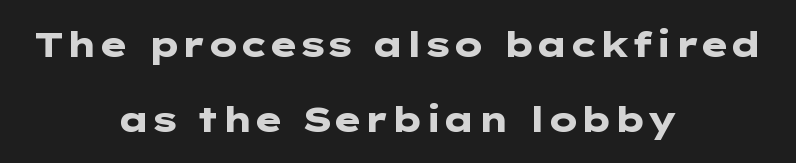
The image shows 35 px heavy, wide sans-serif type, upright; set centered, loose line spacing (2.14x), normal letter spacing, not underlined; low stroke contrast and a medium x-height.
